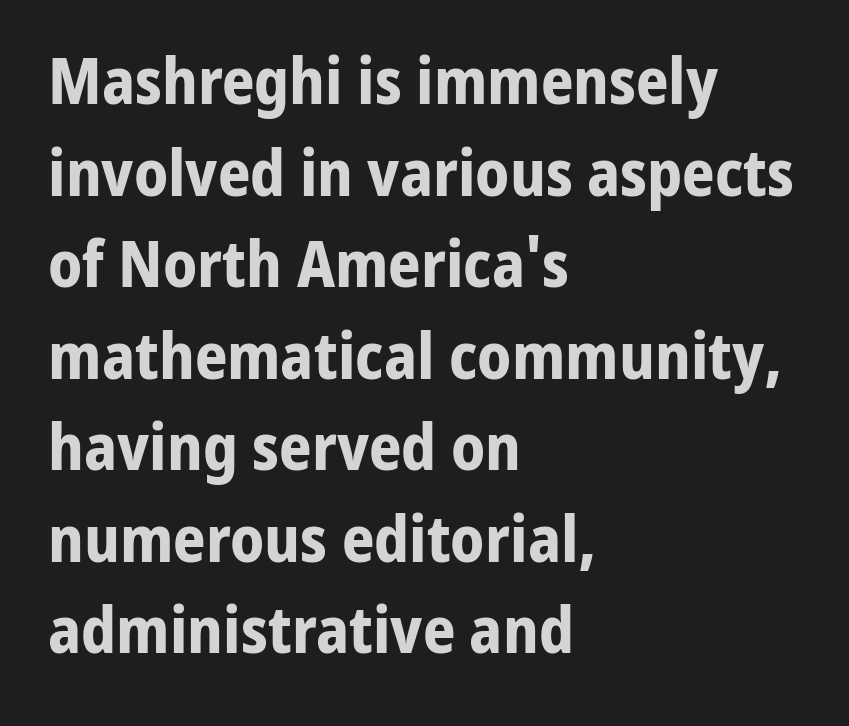
Is there any slant? The stems are plumb. These lines are rendered in a variable-pitch font. In terms of letterform style, serifs are entirely absent. The rendering uses a bold face; every stroke is thick and dark. Horizontally, the lines are justified to the leading edge only. Here the glyphs are tracked normally, forming tight word shapes.
